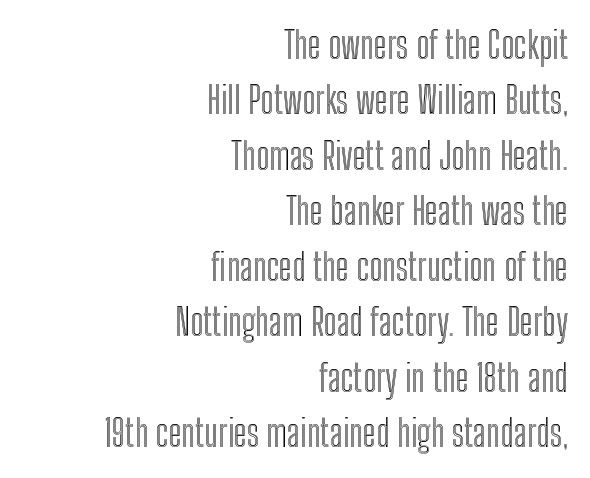
Q: Is the text italic (slanted)? A: No, it is upright.
Q: Is the text underlined? A: No.
Q: How is the paragraph aligned? A: Right-aligned.
Q: Is the spacing between letters normal or unusually wide? A: Normal.
Q: Is the spacing between lines tight, normal or loose? A: Normal.
Q: Width (condensed, normal, or wide)? A: Condensed.
Q: x-height? A: Medium.
Q: Monospaced? A: No.
